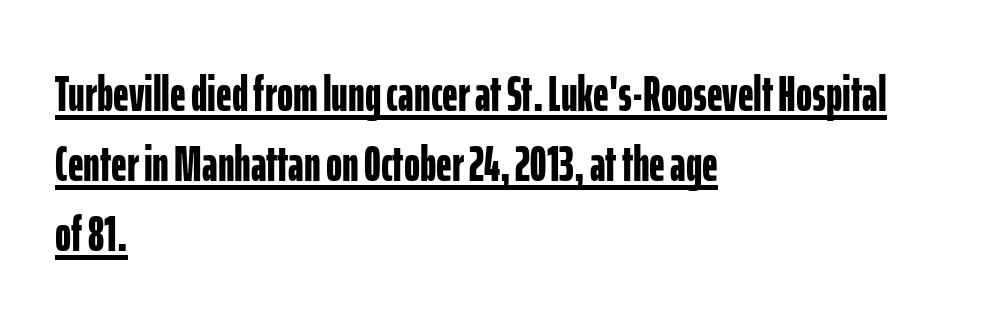
The image shows 49 px bold, condensed sans-serif type, upright; set left-aligned, normal line spacing (1.43x), normal letter spacing, underlined; low stroke contrast and a medium x-height.
